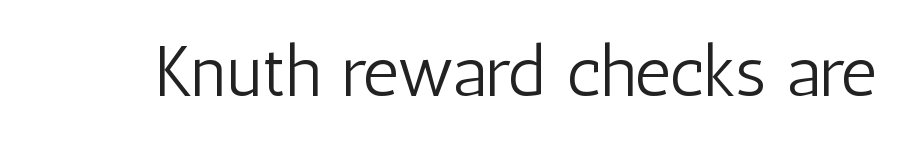
{"serif": "no", "italic": "no", "bold": "no", "weight": "light", "width": "condensed", "stroke_contrast": "low", "x_height": "medium", "monospaced": "no", "underline": "no", "letter_spacing": "normal", "letter_spacing_em": 0.0, "glyph_px": 71}
